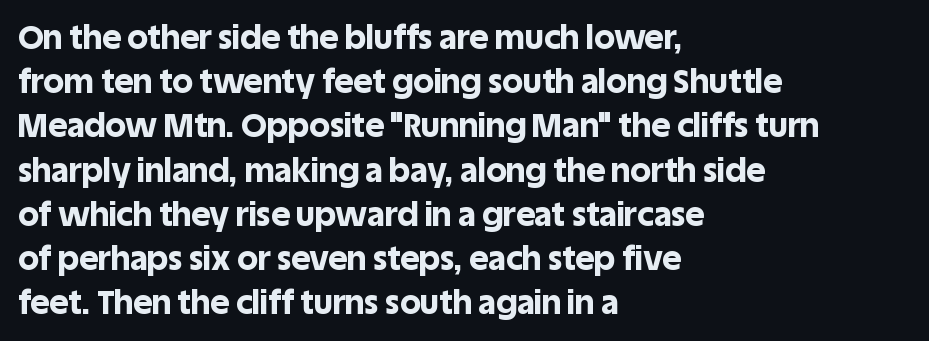
{"serif": "no", "italic": "no", "bold": "yes", "weight": "bold", "width": "normal", "x_height": "large", "monospaced": "no", "underline": "no", "align": "left", "line_spacing": "normal", "line_spacing_ratio": 1.34, "letter_spacing": "normal", "letter_spacing_em": 0.0, "glyph_px": 33}
